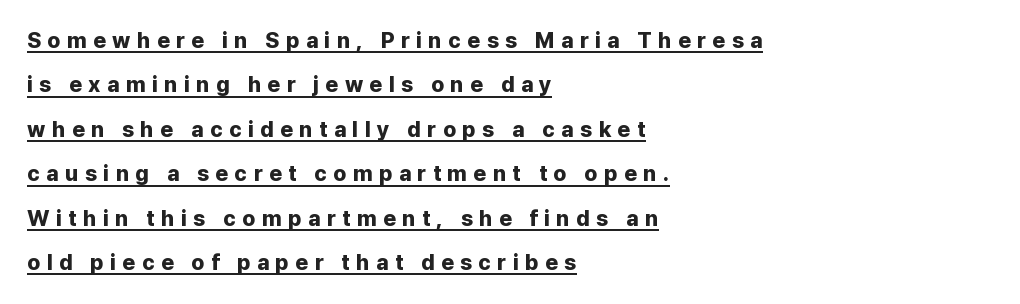
Q: Is the text bold? A: Yes.
Q: Is the text italic (slanted)? A: No, it is upright.
Q: Is the text underlined? A: Yes.
Q: How is the paragraph aligned? A: Left-aligned.
Q: Is the spacing between letters normal or unusually wide? A: Unusually wide.
Q: Is the spacing between lines tight, normal or loose? A: Loose.
